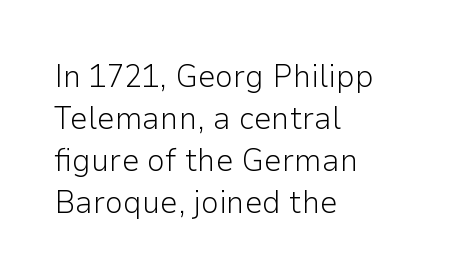
{"serif": "no", "italic": "no", "bold": "no", "weight": "light", "width": "normal", "stroke_contrast": "low", "x_height": "medium", "monospaced": "no", "underline": "no", "align": "left", "line_spacing": "normal", "line_spacing_ratio": 1.31, "letter_spacing": "normal", "letter_spacing_em": 0.0, "glyph_px": 32}
